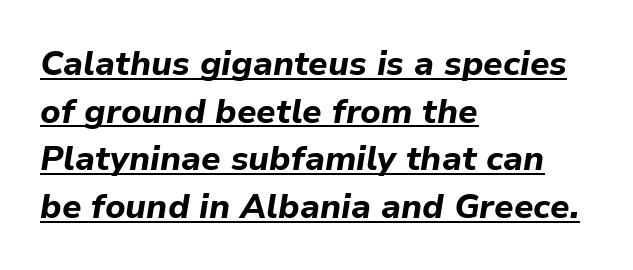
Q: Is the text bold? A: Yes.
Q: Is the text italic (slanted)? A: Yes, it leans right by about 9 degrees.
Q: Is the text underlined? A: Yes.
Q: How is the paragraph aligned? A: Left-aligned.
Q: Is the spacing between letters normal or unusually wide? A: Normal.
Q: Is the spacing between lines tight, normal or loose? A: Normal.
Q: Width (condensed, normal, or wide)? A: Normal.
Q: Stroke contrast? A: Low.
Q: x-height? A: Medium.
Q: Monospaced? A: No.
